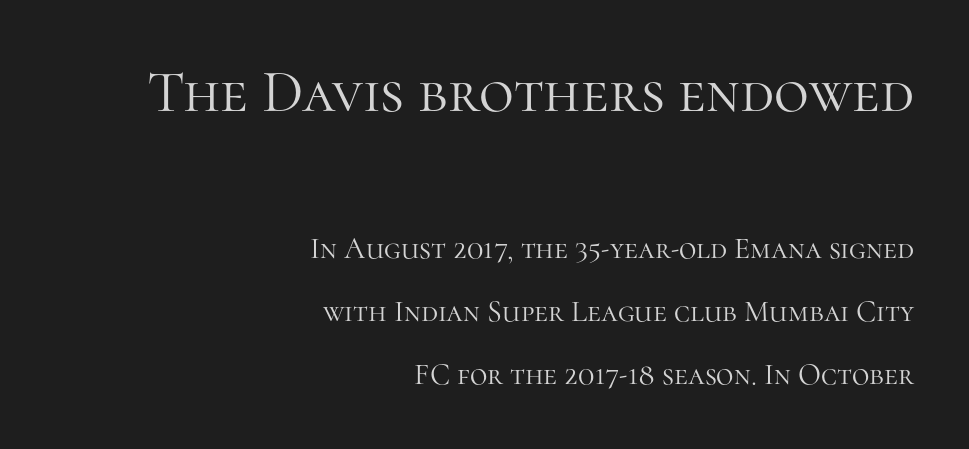
{"serif": "yes", "italic": "no", "bold": "no", "weight": "light", "width": "normal", "stroke_contrast": "high", "x_height": "medium", "monospaced": "no", "underline": "no", "align": "right", "line_spacing": "loose", "line_spacing_ratio": 2.11, "letter_spacing": "normal", "letter_spacing_em": 0.0, "larger_block": "first", "size_ratio": 2.0, "glyph_px": 60}
